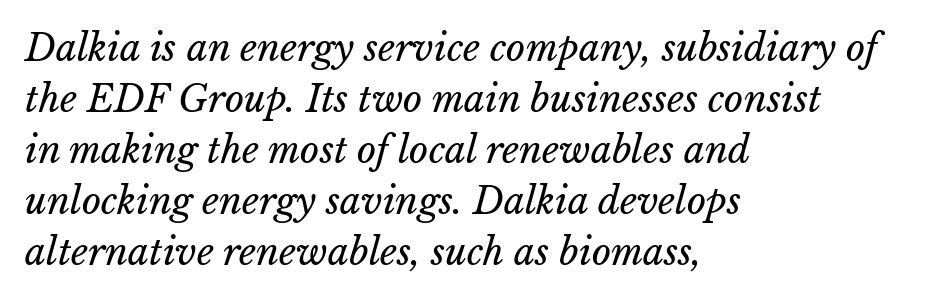
This block has exactly the height ordinary leading produces. Each letter keeps its own natural width here, so spacing adapts to shape. The face used here is rendered with its standard letterfit. Horizontally, the lines are justified to the leading edge only. Descender tails drop into unmarked territory.
